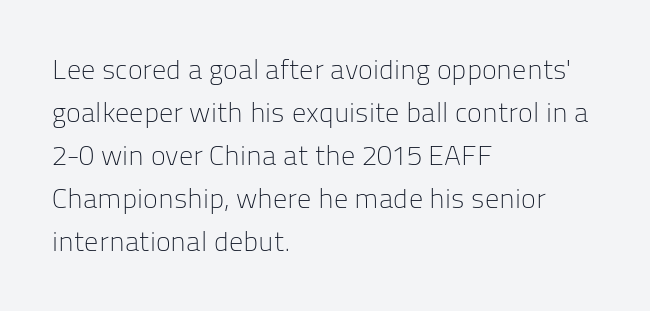
Q: Is the text bold? A: No.
Q: Is the text italic (slanted)? A: No, it is upright.
Q: Is the typeface a serif or a sans-serif typeface? A: Sans-serif.
Q: Is the text underlined? A: No.
Q: How is the paragraph aligned? A: Left-aligned.
Q: Is the spacing between letters normal or unusually wide? A: Normal.
Q: Is the spacing between lines tight, normal or loose? A: Normal.
Q: Width (condensed, normal, or wide)? A: Normal.
Q: Stroke contrast? A: Low.
Q: x-height? A: Medium.
Q: Monospaced? A: No.
